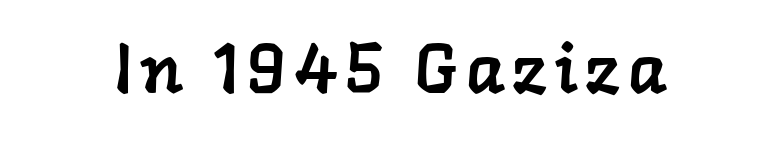
The image shows 70 px serif type; set not underlined; low stroke contrast and a medium x-height.
